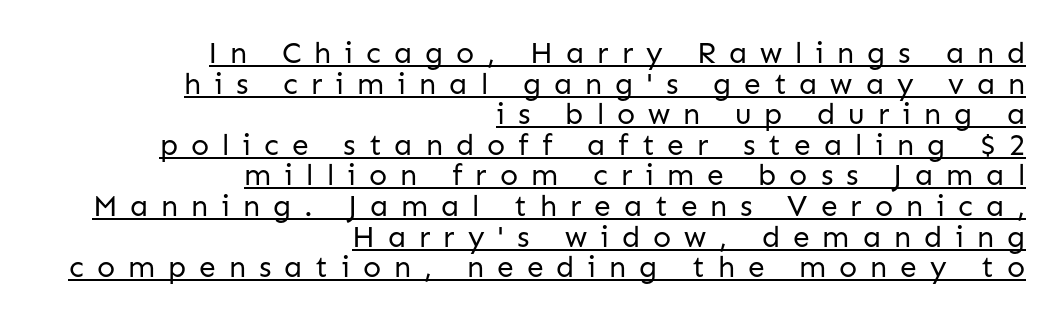
The image shows 30 px regular-weight sans-serif type, upright; set right-aligned, tight line spacing (1.02x), unusually wide letter spacing (+0.43 em), underlined; low stroke contrast and a medium x-height.
